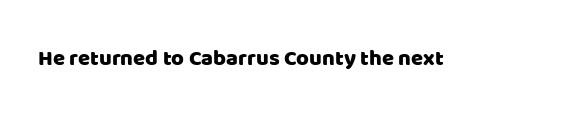
Q: Is the text italic (slanted)? A: No, it is upright.
Q: Is the text underlined? A: No.
Q: Is the spacing between letters normal or unusually wide? A: Normal.
